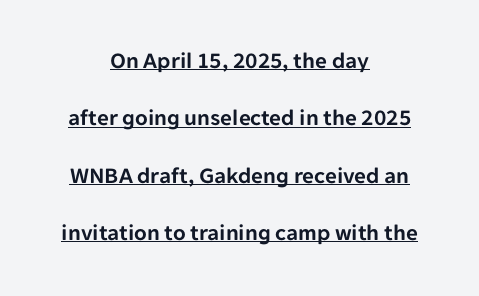
{"italic": "no", "underline": "yes", "align": "center", "line_spacing": "loose", "line_spacing_ratio": 2.49, "letter_spacing": "normal", "letter_spacing_em": 0.0, "glyph_px": 23}
